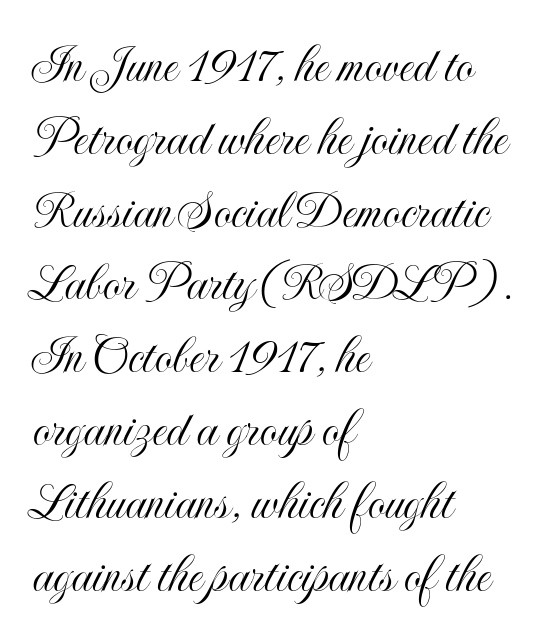
Nobody drew a line under any word here. Proportional: the letters do not fall into vertical columns. Normally led — the rows are evenly, conventionally spaced. These lines are set flush left with a ragged right edge. These lines keep a tight, regular rhythm from letter to letter.
